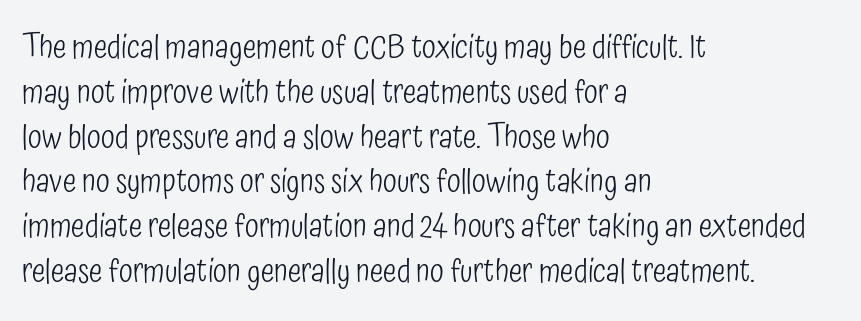
{"serif": "no", "italic": "no", "bold": "no", "weight": "light", "width": "condensed", "stroke_contrast": "low", "x_height": "medium", "monospaced": "no", "underline": "no", "align": "left", "line_spacing": "normal", "line_spacing_ratio": 1.4, "letter_spacing": "normal", "letter_spacing_em": 0.0, "glyph_px": 32}
